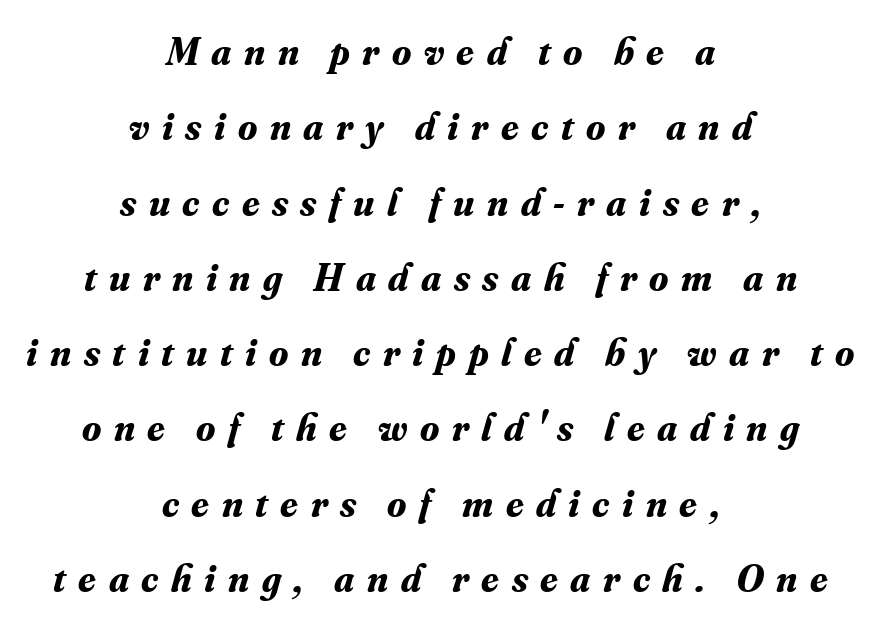
Students, this is bold: see how much ink each stroke carries. Decoration check: the copy has no underline. In CSS terms this would be text-align: center. These lines have a slow, spaced-out rhythm from letter to letter.
